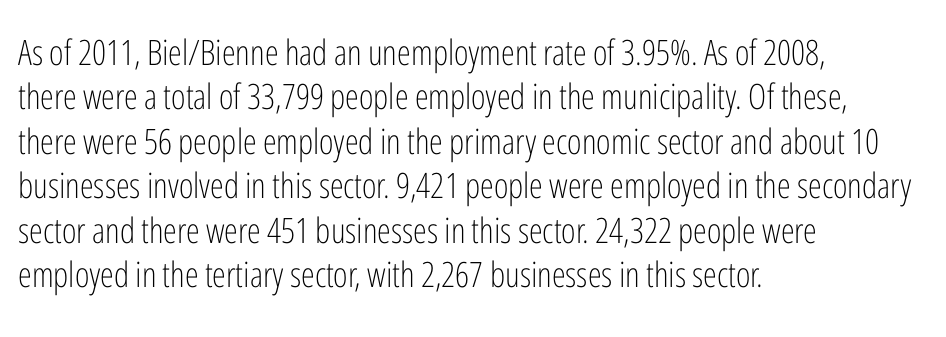
Varying glyph widths throughout — classic text-font behaviour. These lines are composed in type without serifs. Vertical spacing — default. Leftover space on each line is placed entirely after the last word.
